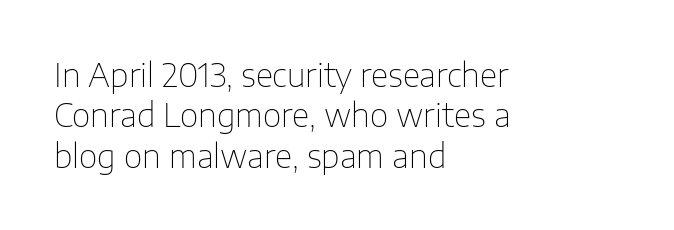
The image shows 32 px thin sans-serif type, upright; set left-aligned, normal line spacing (1.26x), normal letter spacing, not underlined; low stroke contrast and a medium x-height.
